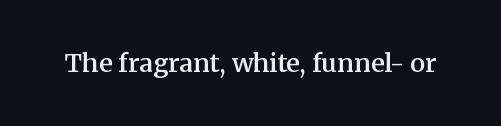
The letters stand upright; this is a roman face. Words appear dense and cohesive because spacing is normal. What weight is shown? A semibold, between regular and bold. The passage shown is not underscored anywhere.
